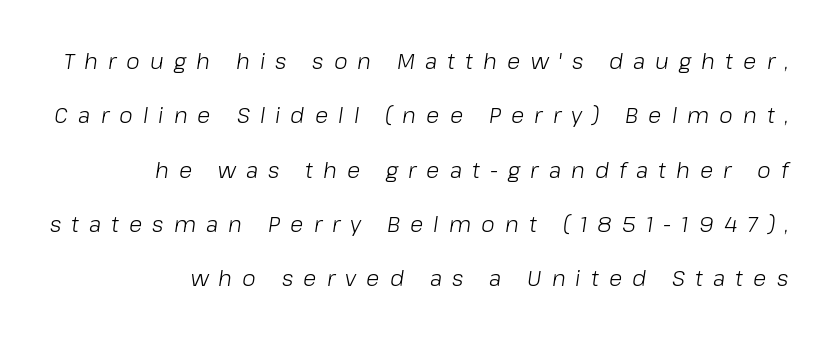
Here the glyphs are tracked loosely, breaking word shapes into spaced letters. Stroke mass is kept to a normal reading level or below. The space between consecutive lines is lavish. Descender tails drop into unmarked territory.
